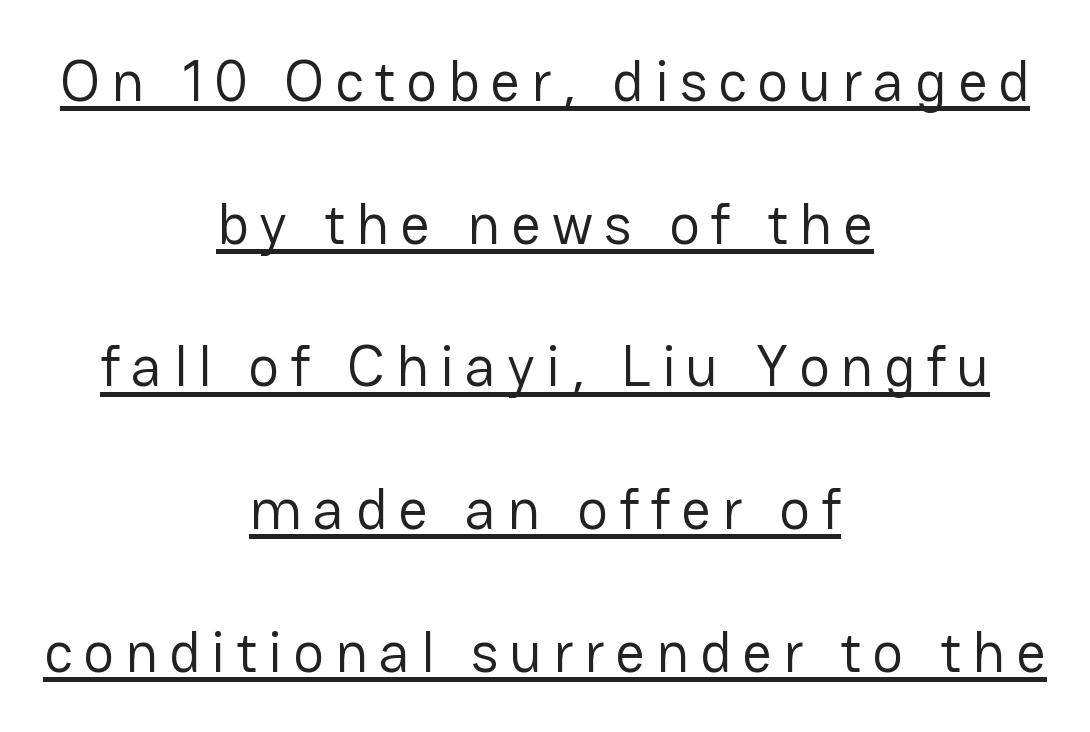
The words here are underlined. Loosely led — the rows are spread out. Is this a heavy cut? Hardly; it is regular or lighter. The rendering positions every line midway between the sides.
